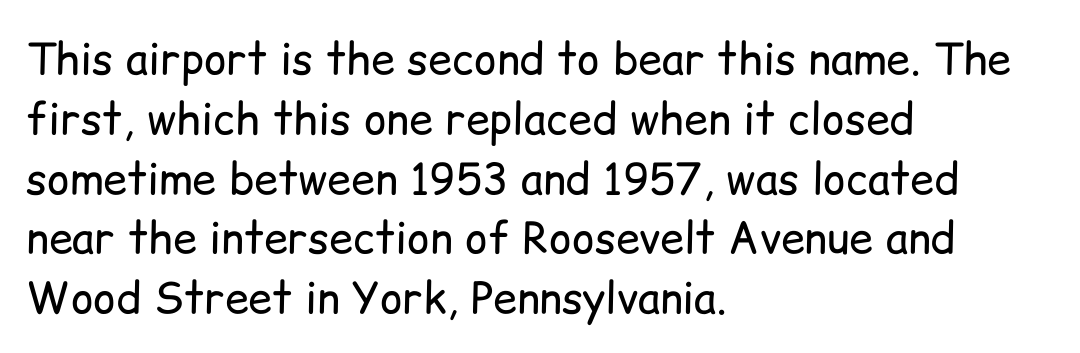
Q: Is the text bold? A: No.
Q: Is the text italic (slanted)? A: No, it is upright.
Q: Is the typeface a serif or a sans-serif typeface? A: Sans-serif.
Q: Is the text underlined? A: No.
Q: How is the paragraph aligned? A: Left-aligned.
Q: Is the spacing between letters normal or unusually wide? A: Normal.
Q: Is the spacing between lines tight, normal or loose? A: Normal.
Q: Width (condensed, normal, or wide)? A: Normal.
Q: Stroke contrast? A: Low.
Q: x-height? A: Medium.
Q: Monospaced? A: No.
